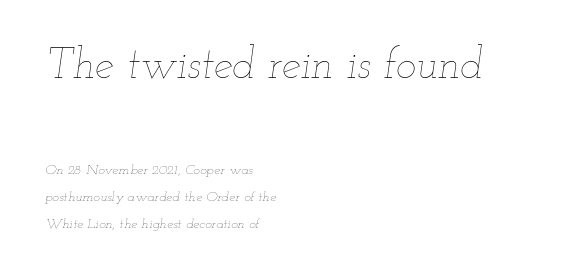
The image shows 43 px thin, wide type, italic (leaning right); set left-aligned, loose line spacing (1.94x), normal letter spacing, not underlined; the first (top) block is 3.07x larger; low stroke contrast and a small x-height.
